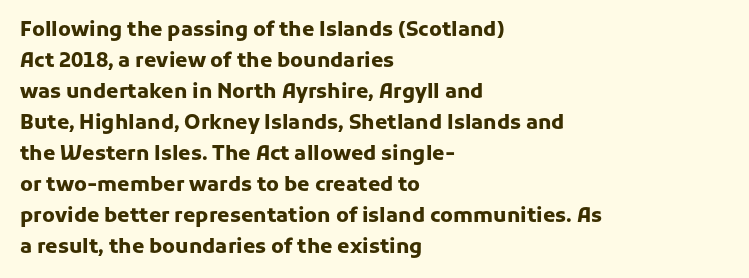
{"italic": "no", "bold": "yes", "underline": "no", "align": "left", "line_spacing": "normal", "line_spacing_ratio": 1.55, "letter_spacing": "normal", "letter_spacing_em": 0.0, "glyph_px": 20}
